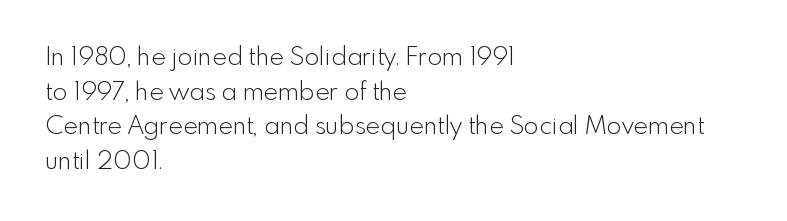
Q: Is the text bold? A: No.
Q: Is the text italic (slanted)? A: No, it is upright.
Q: Is the text underlined? A: No.
Q: How is the paragraph aligned? A: Left-aligned.
Q: Is the spacing between letters normal or unusually wide? A: Normal.
Q: Is the spacing between lines tight, normal or loose? A: Normal.
